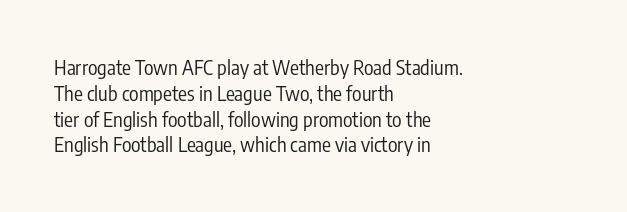
Interline gaps are of average width in this sample. Style check: upright. Tracking here is standard; glyphs follow each other at the usual distance. Stroke mass is kept to a normal reading level or below. Beneath every word, the page is bare. Leftover space on each line is placed entirely after the last word.
